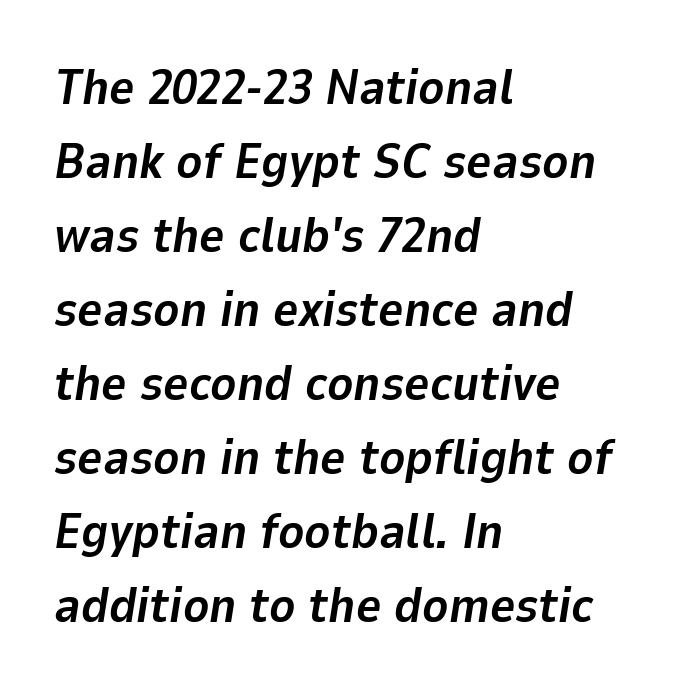
Here the glyphs are tracked normally, forming tight word shapes. The letters advance in unequal steps, a hallmark of proportional type. The lines in this sample share a left origin and differ only in where they stop. A full-strength bold gives these letters their thick strokes. The block of text has a typical density, with ordinary space between rows. If you drew a line through each stem, it would be angled.
